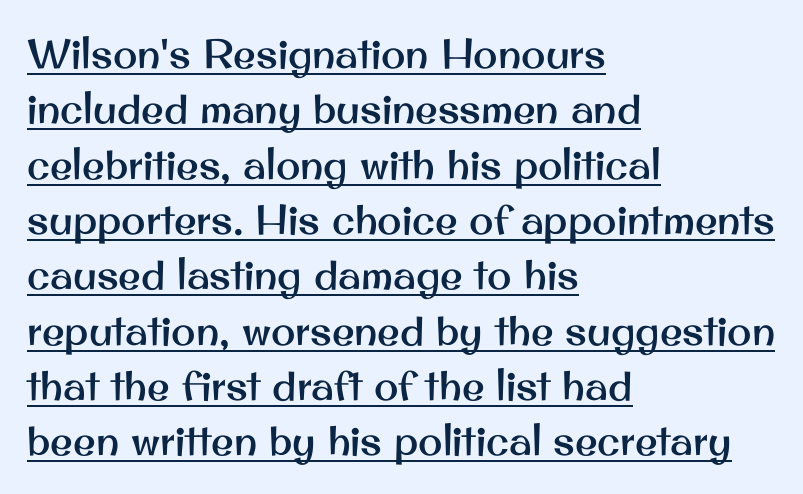
The string is rendered with underlining switched on. Character widths vary here, with narrow letters taking less room than wide ones. The letters stand straight up with perfectly vertical stems. Does the leading feel generous? No, just average. The ragged edge is on the right, which tells us the setting is flush left.
